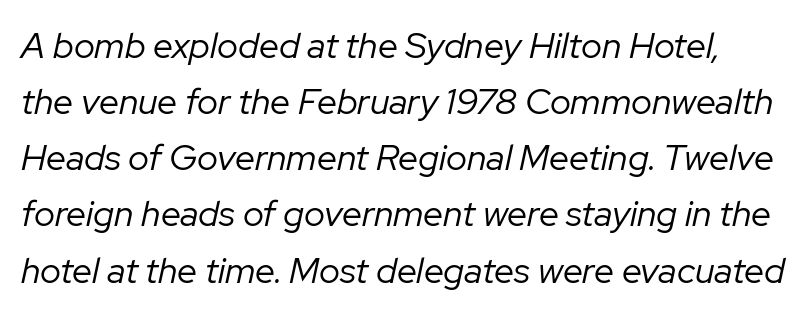
{"italic": "yes", "lean": "right", "slant_degrees": 12, "bold": "no", "weight": "regular", "width": "normal", "stroke_contrast": "low", "x_height": "medium", "monospaced": "no", "underline": "no", "line_spacing": "normal", "line_spacing_ratio": 1.56, "letter_spacing": "normal", "letter_spacing_em": 0.0, "glyph_px": 36}
